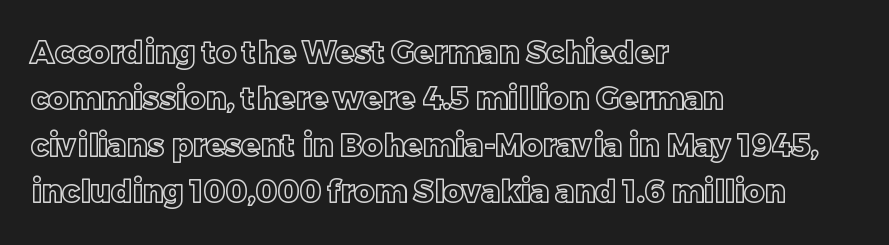
{"italic": "no", "width": "normal", "x_height": "large", "monospaced": "no", "underline": "no", "align": "left", "line_spacing": "normal", "line_spacing_ratio": 1.5, "letter_spacing": "normal", "letter_spacing_em": 0.0, "glyph_px": 31}
